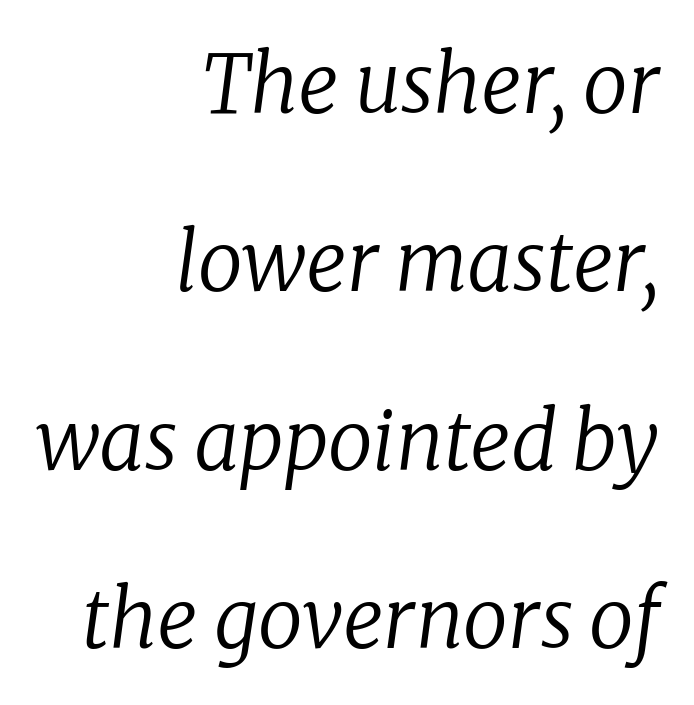
The image shows 80 px regular-weight serif type, italic (leaning right); set right-aligned, loose line spacing (2.23x), normal letter spacing, not underlined; low stroke contrast and a medium x-height.
